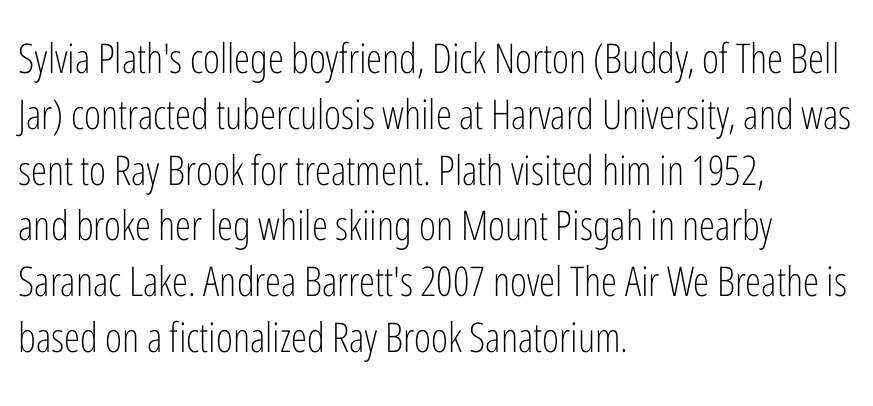
Check where the strokes stop: nothing finishes them off — pure sans. The paragraph has a hard left edge and a soft right edge. Is there much room between lines? A standard amount, neither cramped nor airy. Nobody drew a line under any word here.
